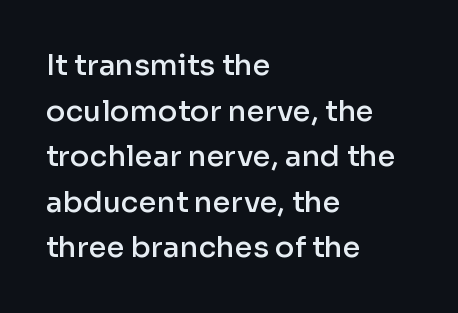
{"serif": "no", "italic": "no", "bold": "semi", "weight": "semibold", "width": "normal", "stroke_contrast": "low", "x_height": "medium", "monospaced": "no", "underline": "no", "align": "left", "line_spacing": "normal", "line_spacing_ratio": 1.57, "letter_spacing": "normal", "letter_spacing_em": 0.0, "glyph_px": 29}
